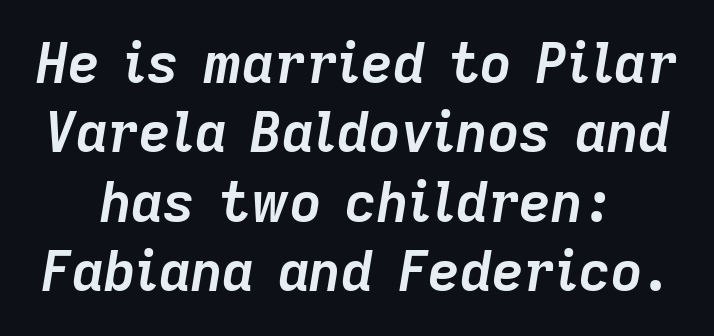
{"italic": "yes", "lean": "right", "slant_degrees": 9, "bold": "yes", "weight": "semibold", "width": "normal", "stroke_contrast": "low", "x_height": "medium", "monospaced": "no", "underline": "no", "line_spacing": "normal", "line_spacing_ratio": 1.26, "letter_spacing": "normal", "letter_spacing_em": 0.0, "glyph_px": 55}
